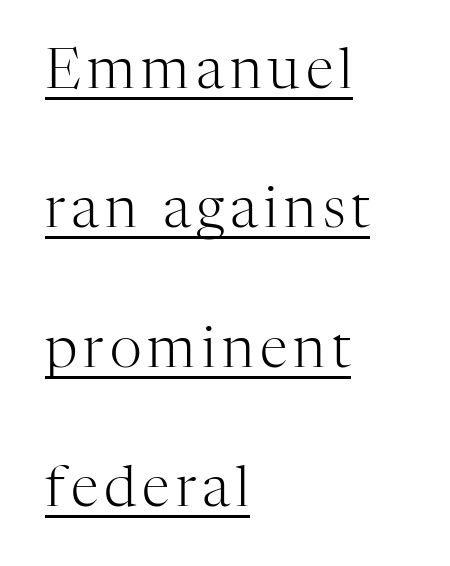
{"serif": "yes", "italic": "no", "bold": "no", "weight": "light", "width": "normal", "stroke_contrast": "high", "x_height": "medium", "monospaced": "no", "underline": "yes", "align": "left", "line_spacing": "loose", "line_spacing_ratio": 2.49, "glyph_px": 56}
